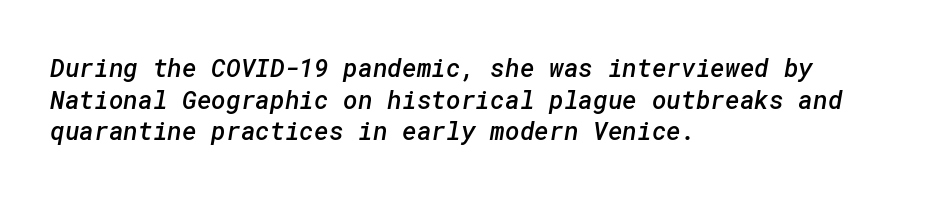
The image shows 25 px text type; set left-aligned, normal line spacing (1.27x), normal letter spacing, not underlined.
